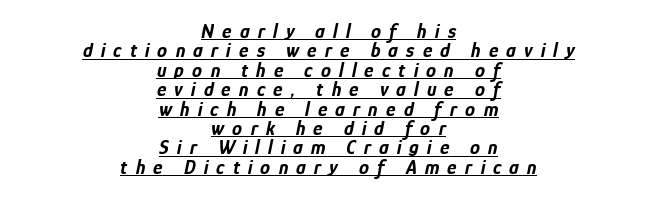
Every row of glyphs is offset so its center matches the block's center. Honestly, the rows look squashed on top of each other. A dark, heavy texture on the line: the type is bold. In designer terms, the underline attribute is active on this setting. Tall strokes in this sample are angled rather than plumb. Characters follow at a spacing far wider than the type designer built in.
